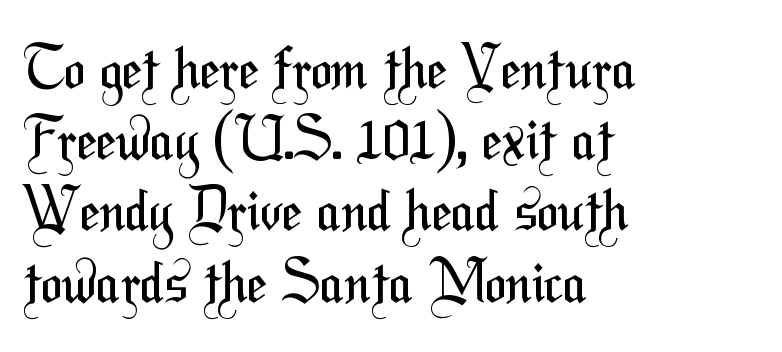
The image shows 57 px regular-weight, condensed sans-serif type; set left-aligned, normal line spacing (1.25x), normal letter spacing, not underlined; medium stroke contrast and a medium x-height.
